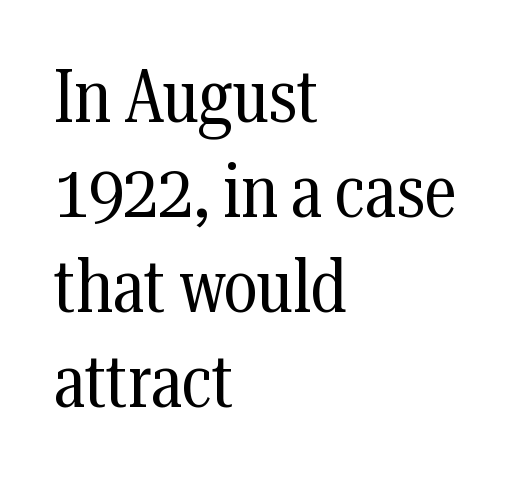
Is the letter spacing exaggerated? No — it looks like the ordinary default. The designer went with a serif here, giving each stem small feet. These lines are set flush left with a ragged right edge. Spacing verdict: proportional, widths tailored to each character. The passage shown is not underscored anywhere. This reads as an unemphasized weight, regular at the heaviest.
